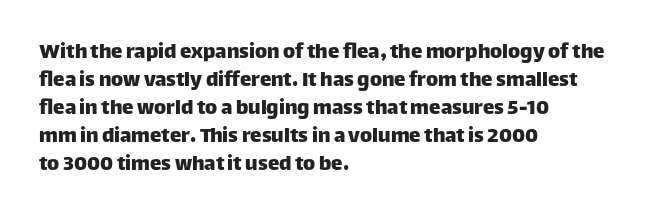
The image shows 23 px text type, upright; set left-aligned, line spacing 1.22x, normal letter spacing, not underlined.
